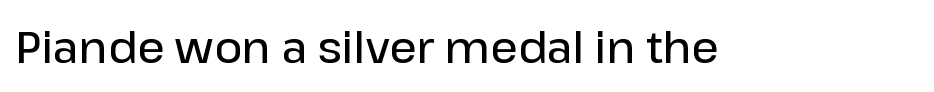
Nope, no serifs anywhere on these letters. Every letter is mildly thick-stroked: semibold rather than bold. It's the straight-up-and-down kind of type. The face used here is proportionally spaced, like ordinary book or web type. Tracking here is standard; glyphs follow each other at the usual distance. The specimen omits any rule beneath the text block's lines.
